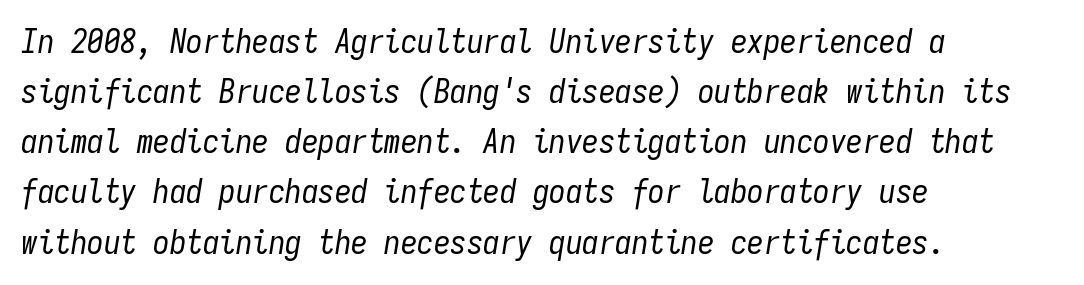
{"italic": "yes", "lean": "right", "slant_degrees": 9, "bold": "no", "weight": "regular", "width": "condensed", "stroke_contrast": "low", "x_height": "medium", "monospaced": "yes", "underline": "no", "align": "left", "line_spacing": "normal", "line_spacing_ratio": 1.52, "letter_spacing": "normal", "letter_spacing_em": 0.0, "glyph_px": 33}
